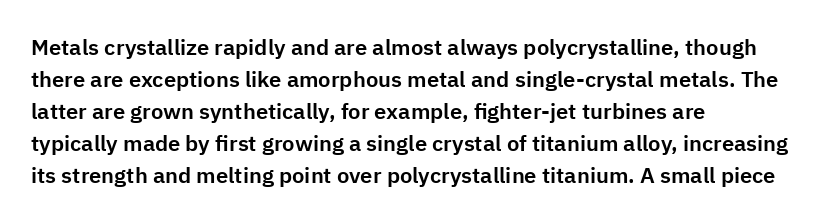
The image shows 22 px text type, upright; set left-aligned, normal line spacing (1.45x), normal letter spacing, not underlined.
